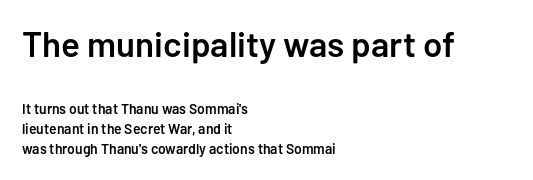
The image shows 35 px semibold sans-serif type, upright; set left-aligned, normal line spacing (1.43x), normal letter spacing, not underlined; the first (top) block is 2.5x larger; low stroke contrast and a medium x-height.
